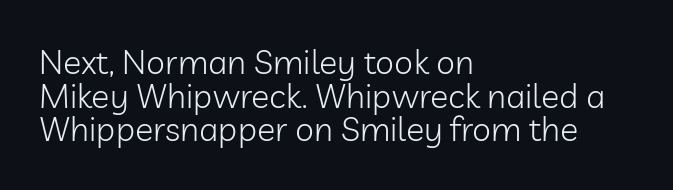
Q: Is the text bold? A: No.
Q: Is the text italic (slanted)? A: No, it is upright.
Q: Is the typeface a serif or a sans-serif typeface? A: Sans-serif.
Q: Is the text underlined? A: No.
Q: How is the paragraph aligned? A: Left-aligned.
Q: Is the spacing between letters normal or unusually wide? A: Normal.
Q: Is the spacing between lines tight, normal or loose? A: Tight.
Q: Width (condensed, normal, or wide)? A: Normal.
Q: Stroke contrast? A: Low.
Q: x-height? A: Medium.
Q: Monospaced? A: No.
